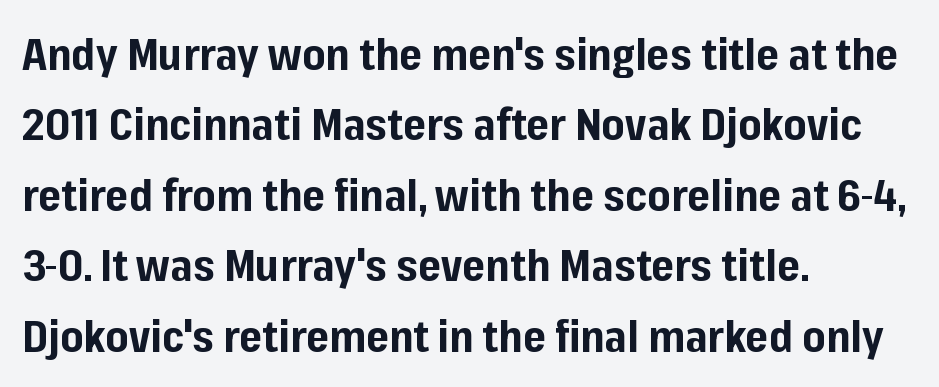
Q: Is the text bold? A: Yes.
Q: Is the text italic (slanted)? A: No, it is upright.
Q: Is the typeface a serif or a sans-serif typeface? A: Sans-serif.
Q: Is the text underlined? A: No.
Q: How is the paragraph aligned? A: Left-aligned.
Q: Is the spacing between letters normal or unusually wide? A: Normal.
Q: Is the spacing between lines tight, normal or loose? A: Normal.
Q: Width (condensed, normal, or wide)? A: Normal.
Q: Stroke contrast? A: Low.
Q: x-height? A: Medium.
Q: Monospaced? A: No.
